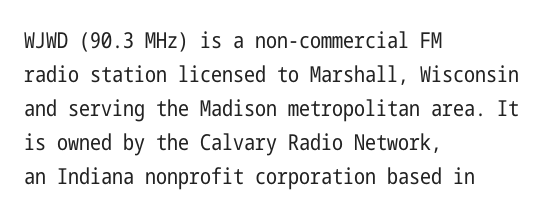
Q: Is the text bold? A: No.
Q: Is the text italic (slanted)? A: No, it is upright.
Q: Is the text underlined? A: No.
Q: How is the paragraph aligned? A: Left-aligned.
Q: Is the spacing between letters normal or unusually wide? A: Normal.
Q: Is the spacing between lines tight, normal or loose? A: Normal.
